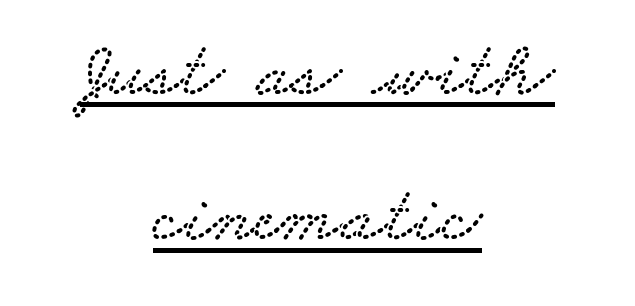
The rendering shows small feet on the letterforms — a serif design. Note the varied advance widths — an 'i' is clearly narrower than an 'm'. Students, note that the glyphs here touch the page at normal intervals. This sample carries an underscore along the baseline area. Where is the straight margin? There isn't one; the lines are centered.
